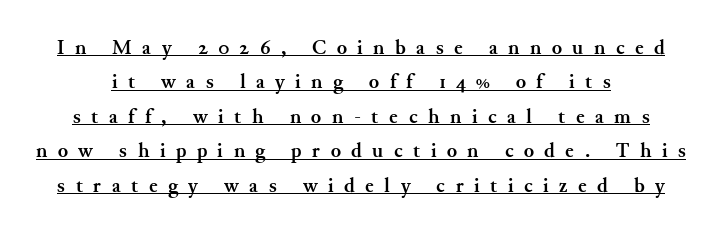
{"italic": "no", "bold": "yes", "underline": "yes", "line_spacing": "normal", "line_spacing_ratio": 1.64, "letter_spacing": "wide", "letter_spacing_em": 0.5, "glyph_px": 21}
